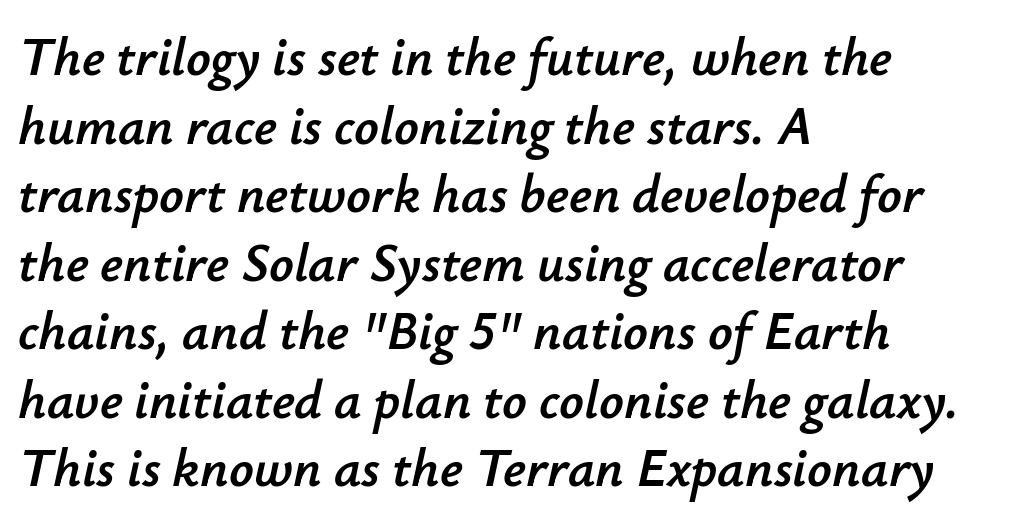
The letters sit at their default tracking, neither squeezed nor spread. Emphasis-style slanted type is in use. The strip under each line holds only bare page. This sample has the flowing, uneven cadence of proportional lettering. The compositor pushed each line to the left boundary.
